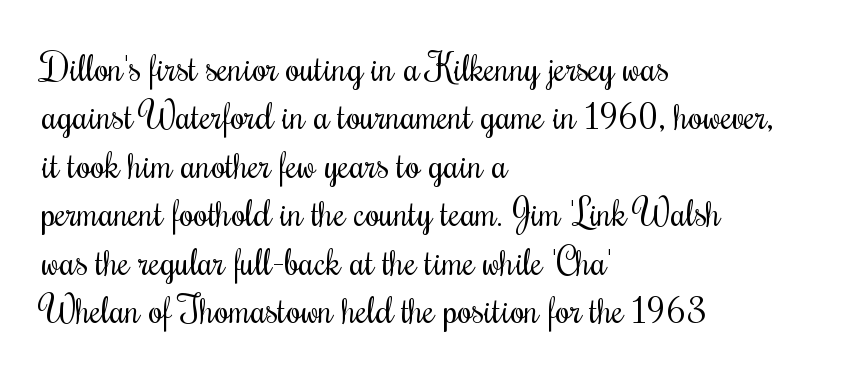
{"bold": "no", "weight": "regular", "width": "condensed", "stroke_contrast": "medium", "x_height": "small", "monospaced": "no", "underline": "no", "align": "left", "line_spacing": "normal", "line_spacing_ratio": 1.31, "letter_spacing": "normal", "letter_spacing_em": 0.0, "glyph_px": 37}
